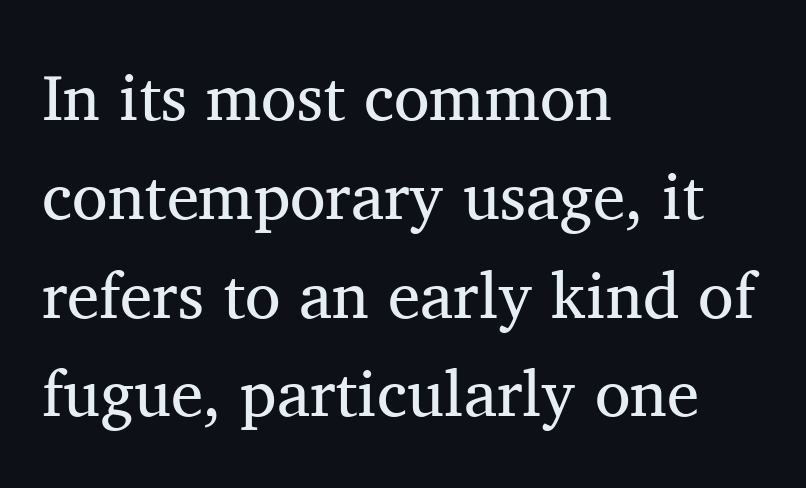
This sample uses a serif face. Proportional: the letters do not fall into vertical columns. Vertically, the passage feels balanced, rows spaced as you'd expect. The axis of the letterforms is exactly vertical. The passage is arranged the way most books set body copy — flush left. Decoration check: the copy has no underline.
